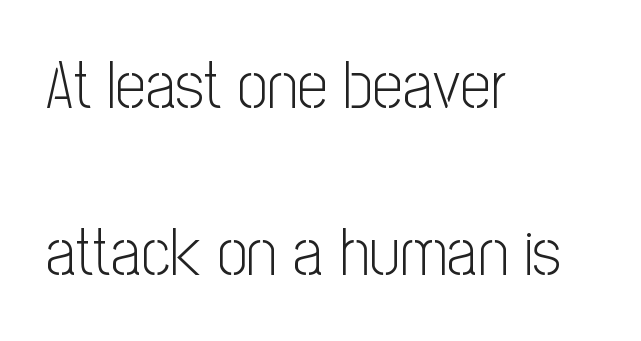
Check under the words: just untouched page. Think of a printed novel: that variable character pitch is what you see here. The type family on display is of the sans-serif kind. Notice how the passage keeps a crisp vertical edge on the left only. Students, observe: this is what heavily led, spacious text looks like.
